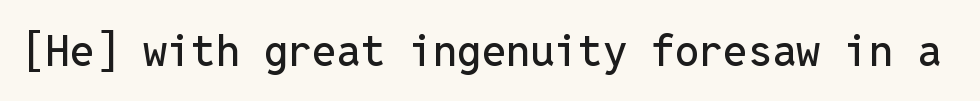
The image shows 43 px sans-serif type, upright, monospaced; set normal letter spacing, not underlined; low stroke contrast and a medium x-height.
